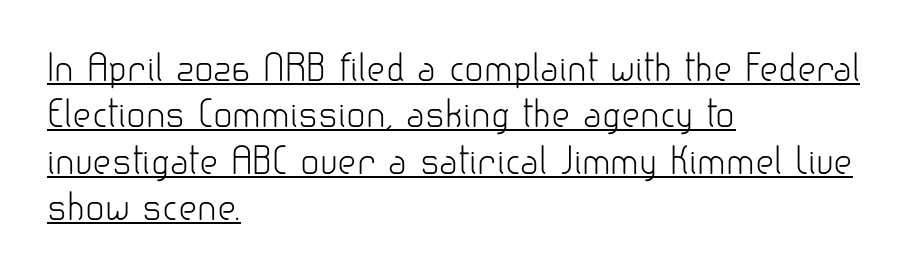
{"serif": "no", "italic": "no", "bold": "no", "weight": "light", "width": "normal", "stroke_contrast": "low", "x_height": "small", "monospaced": "no", "underline": "yes", "align": "left", "line_spacing": "normal", "line_spacing_ratio": 1.29, "letter_spacing": "normal", "letter_spacing_em": 0.0, "glyph_px": 36}
